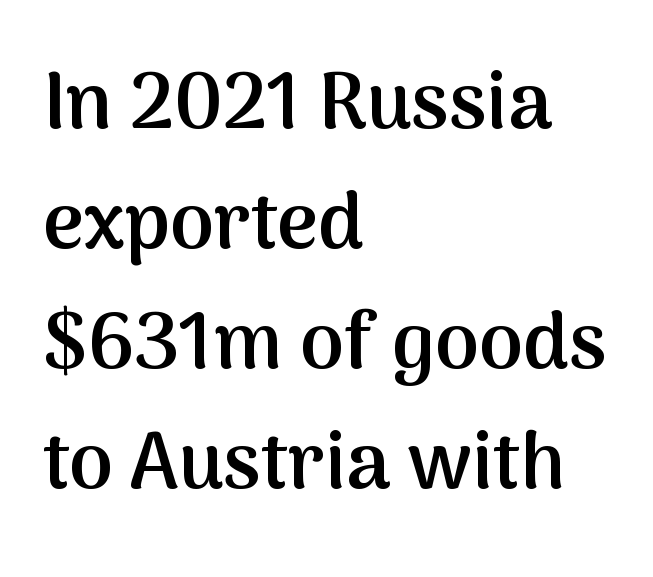
The image shows 79 px semibold sans-serif type, upright; set left-aligned, normal line spacing (1.52x), normal letter spacing, not underlined; medium stroke contrast and a medium x-height.
